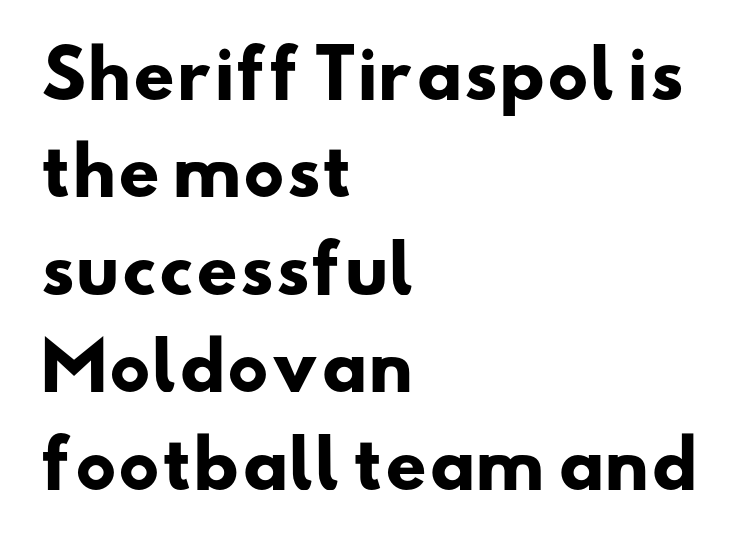
{"serif": "no", "bold": "yes", "weight": "heavy", "width": "wide", "stroke_contrast": "low", "x_height": "small", "monospaced": "no", "underline": "no", "align": "left", "line_spacing": "normal", "line_spacing_ratio": 1.5, "letter_spacing": "normal", "letter_spacing_em": 0.0, "glyph_px": 65}
